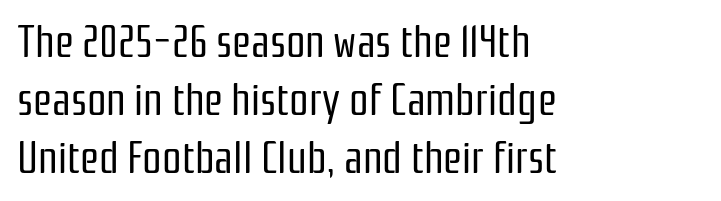
{"serif": "no", "italic": "no", "bold": "no", "weight": "regular", "width": "condensed", "stroke_contrast": "low", "x_height": "medium", "monospaced": "no", "underline": "no", "align": "left", "line_spacing": "normal", "line_spacing_ratio": 1.35, "letter_spacing": "normal", "letter_spacing_em": 0.0, "glyph_px": 43}
